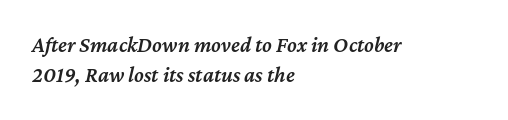
This is oblique type, the kind used for emphasis or titles. Set as a demibold, roughly 600 on the weight scale. Regular leading. Glance below the letters and you will spot only blank space.
